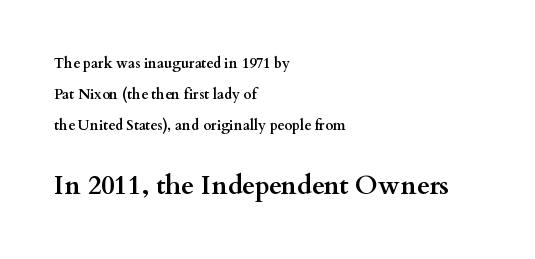
Q: Is the text bold? A: Yes.
Q: Is the text italic (slanted)? A: No, it is upright.
Q: Is the text underlined? A: No.
Q: How is the paragraph aligned? A: Left-aligned.
Q: Is the spacing between letters normal or unusually wide? A: Normal.
Q: Is the spacing between lines tight, normal or loose? A: Loose.
Q: Which block of text is set in a larger size, the first (top) or the second (bottom)? A: The second (bottom) one.
